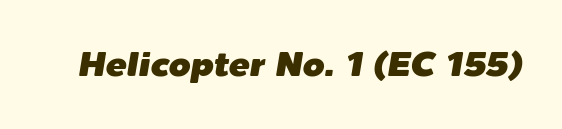
Q: Is the text italic (slanted)? A: Yes, it leans right by about 9 degrees.
Q: Is the text underlined? A: No.
Q: Is the spacing between letters normal or unusually wide? A: Normal.
Q: Width (condensed, normal, or wide)? A: Normal.
Q: Stroke contrast? A: Low.
Q: x-height? A: Medium.
Q: Monospaced? A: No.
